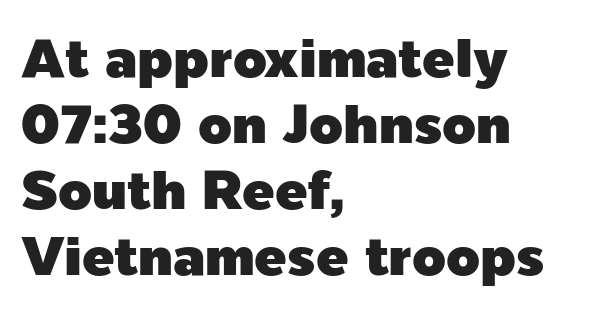
{"serif": "no", "italic": "no", "width": "normal", "x_height": "medium", "monospaced": "no", "underline": "no", "align": "left", "line_spacing_ratio": 1.22, "letter_spacing": "normal", "letter_spacing_em": 0.0, "glyph_px": 54}
